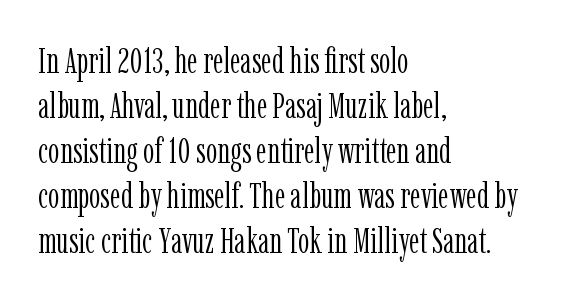
Q: Is the text bold? A: No.
Q: Is the text italic (slanted)? A: No, it is upright.
Q: Is the typeface a serif or a sans-serif typeface? A: Serif.
Q: Is the text underlined? A: No.
Q: How is the paragraph aligned? A: Left-aligned.
Q: Is the spacing between letters normal or unusually wide? A: Normal.
Q: Is the spacing between lines tight, normal or loose? A: Normal.
Q: Width (condensed, normal, or wide)? A: Condensed.
Q: Stroke contrast? A: Low.
Q: x-height? A: Medium.
Q: Monospaced? A: No.
